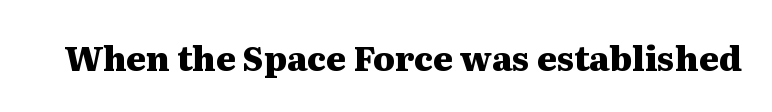
The image shows 34 px heavy, wide serif type, upright; set normal letter spacing, not underlined; medium stroke contrast and a medium x-height.
